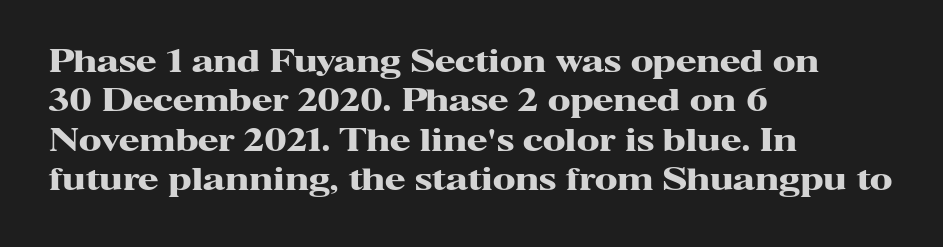
Q: Is the text bold? A: Yes.
Q: Is the text italic (slanted)? A: No, it is upright.
Q: Is the typeface a serif or a sans-serif typeface? A: Serif.
Q: Is the text underlined? A: No.
Q: How is the paragraph aligned? A: Left-aligned.
Q: Is the spacing between letters normal or unusually wide? A: Normal.
Q: Is the spacing between lines tight, normal or loose? A: Normal.
Q: Width (condensed, normal, or wide)? A: Wide.
Q: Stroke contrast? A: High.
Q: x-height? A: Medium.
Q: Monospaced? A: No.
